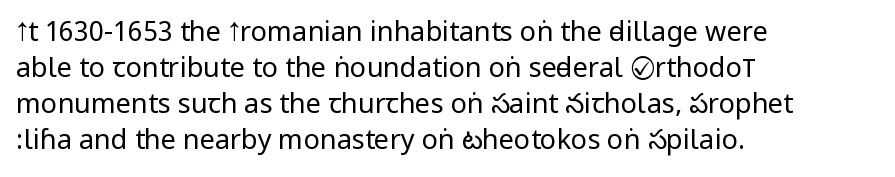
A clean baseline with only descenders dipping below it. The letters stand upright; this is a roman face. The letterforms sit shoulder to shoulder at normal distance. The compositor pushed each line to the left boundary.
